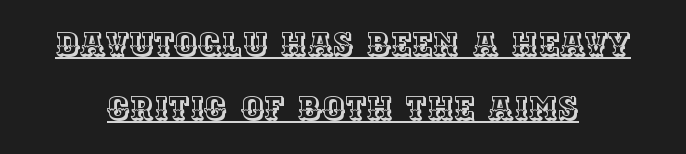
{"italic": "no", "width": "normal", "x_height": "large", "monospaced": "no", "underline": "yes", "align": "center", "line_spacing": "loose", "line_spacing_ratio": 2.01, "letter_spacing": "normal", "letter_spacing_em": 0.0, "glyph_px": 32}
